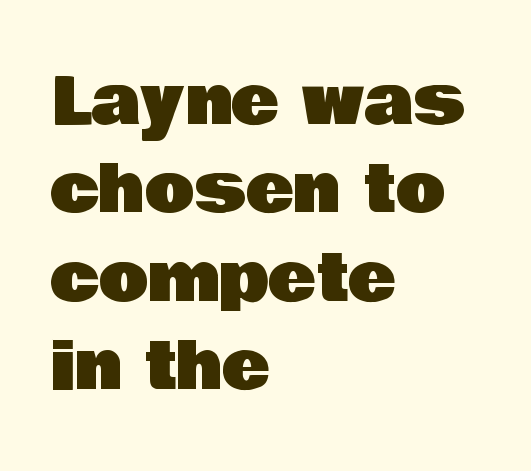
You can tell it's not italic because the verticals are truly vertical. Grotesque or geometric, the face here clearly has no serifs. In terms of letterspacing, this is plain default setting. One-word summary of the alignment: left. How would I describe the line gaps? Plain and ordinary.
